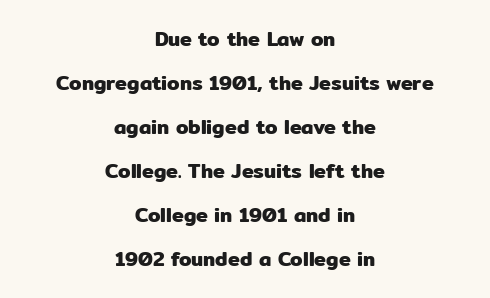
The image shows 20 px text type, upright; set centered, loose line spacing (2.2x), normal letter spacing, not underlined.
